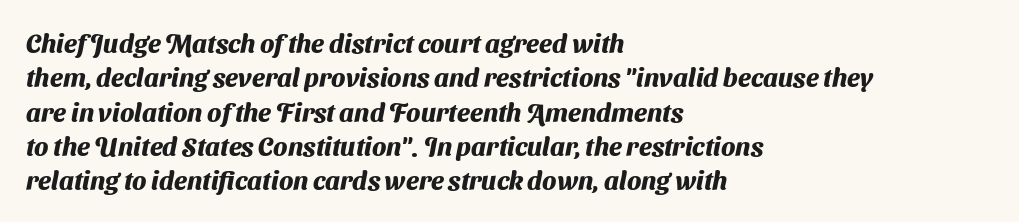
The rendering anchors every line to the left-hand side. The gap between lines stays unmarked. The characters look thick and weighty, a clear bold. Normally led — the rows are evenly, conventionally spaced. Letter spacing: default.
